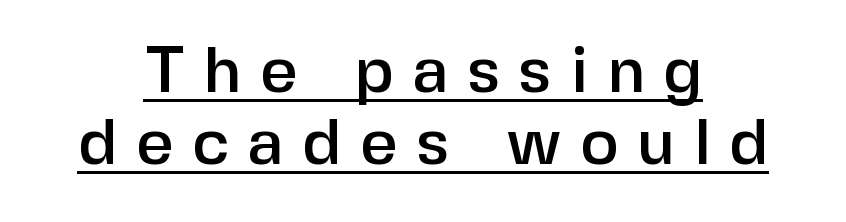
The image shows 65 px sans-serif type, upright; set centered, tight line spacing (1.11x), unusually wide letter spacing (+0.29 em), underlined; low stroke contrast and a medium x-height.
